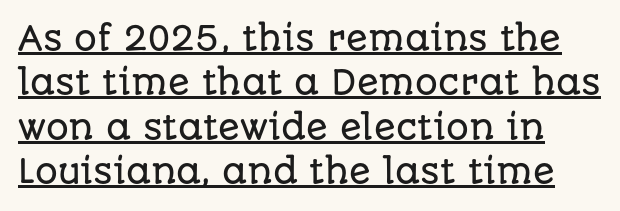
The image shows 32 px sans-serif type, upright; set normal line spacing (1.39x), normal letter spacing, underlined; low stroke contrast and a large x-height.
